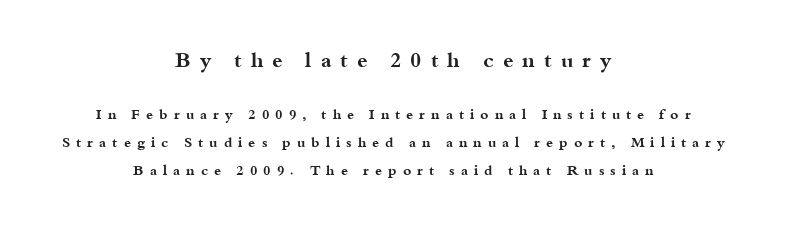
{"italic": "no", "bold": "yes", "underline": "no", "align": "center", "line_spacing": "loose", "line_spacing_ratio": 2.01, "letter_spacing": "wide", "letter_spacing_em": 0.43, "larger_block": "first", "size_ratio": 1.5, "glyph_px": 21}
